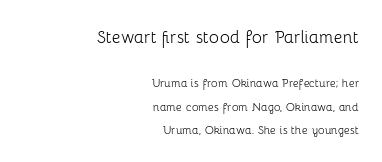
The image shows 21 px text type, upright; set right-aligned, normal line spacing (1.65x), normal letter spacing, not underlined; the first (top) block is 1.5x larger.
